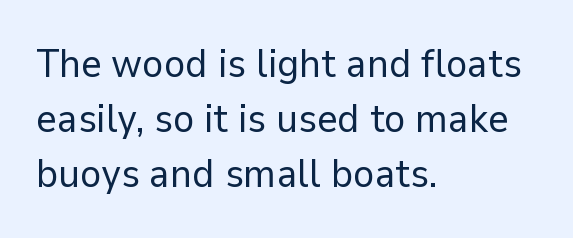
The image shows 40 px regular-weight sans-serif type, upright; set left-aligned, normal line spacing (1.37x), normal letter spacing, not underlined; low stroke contrast and a medium x-height.
